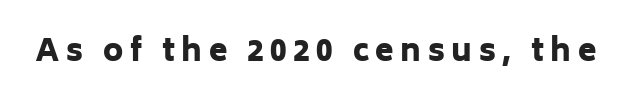
Q: Is the text bold? A: Yes.
Q: Is the text italic (slanted)? A: No, it is upright.
Q: Is the typeface a serif or a sans-serif typeface? A: Sans-serif.
Q: Is the text underlined? A: No.
Q: Is the spacing between letters normal or unusually wide? A: Unusually wide.
Q: Width (condensed, normal, or wide)? A: Normal.
Q: Stroke contrast? A: Low.
Q: x-height? A: Medium.
Q: Monospaced? A: No.
